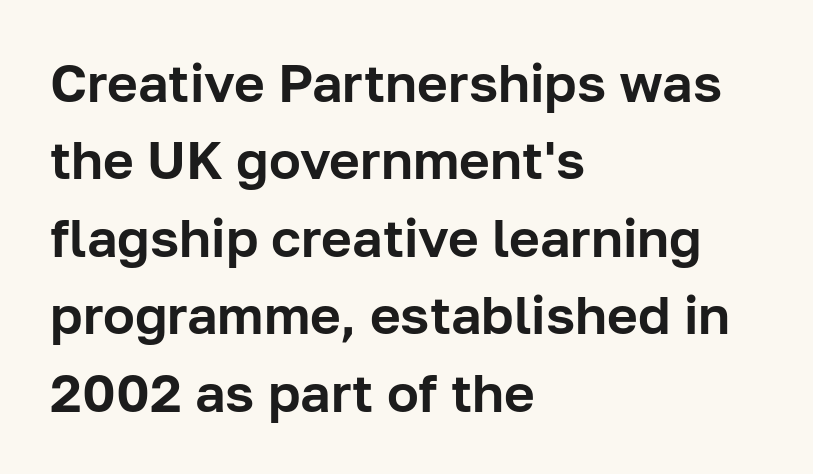
{"serif": "no", "italic": "no", "width": "normal", "stroke_contrast": "low", "x_height": "medium", "monospaced": "no", "underline": "no", "align": "left", "line_spacing": "normal", "line_spacing_ratio": 1.46, "letter_spacing": "normal", "letter_spacing_em": 0.0, "glyph_px": 53}
